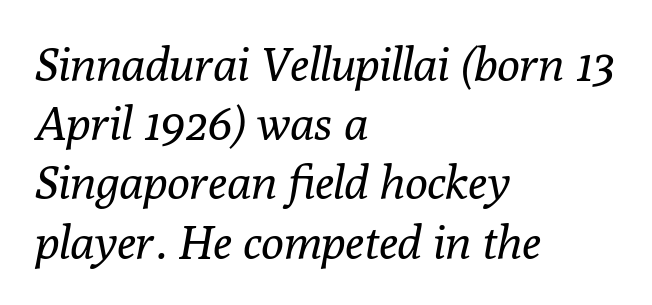
Q: Is the text bold? A: No.
Q: Is the text italic (slanted)? A: Yes, it leans right by about 10 degrees.
Q: Is the typeface a serif or a sans-serif typeface? A: Serif.
Q: Is the text underlined? A: No.
Q: How is the paragraph aligned? A: Left-aligned.
Q: Is the spacing between letters normal or unusually wide? A: Normal.
Q: Is the spacing between lines tight, normal or loose? A: Normal.
Q: Width (condensed, normal, or wide)? A: Normal.
Q: Stroke contrast? A: Low.
Q: x-height? A: Medium.
Q: Monospaced? A: No.
